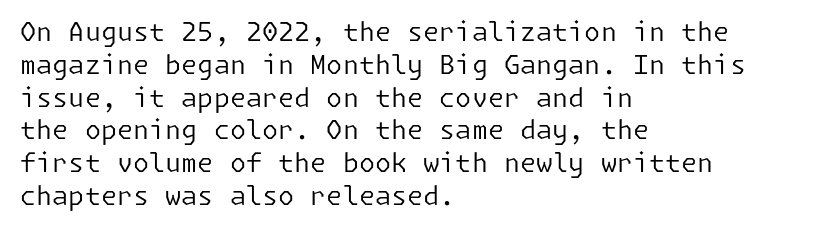
Q: Is the text bold? A: No.
Q: Is the text italic (slanted)? A: No, it is upright.
Q: Is the text underlined? A: No.
Q: How is the paragraph aligned? A: Left-aligned.
Q: Is the spacing between letters normal or unusually wide? A: Normal.
Q: Is the spacing between lines tight, normal or loose? A: Normal.
